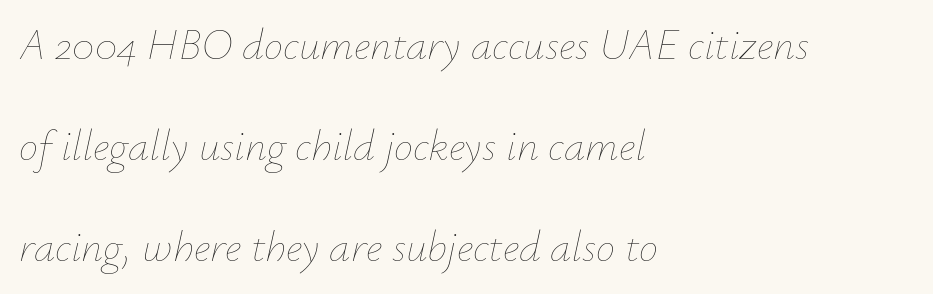
Is there much room between lines? Yes — plenty of vertical air separates them. A typesetter would call this proportional, since set widths differ per character. Does extra space separate the letters? No, they use regular spacing. Descenders hang freely into open space. Where is the straight margin? On the left.
